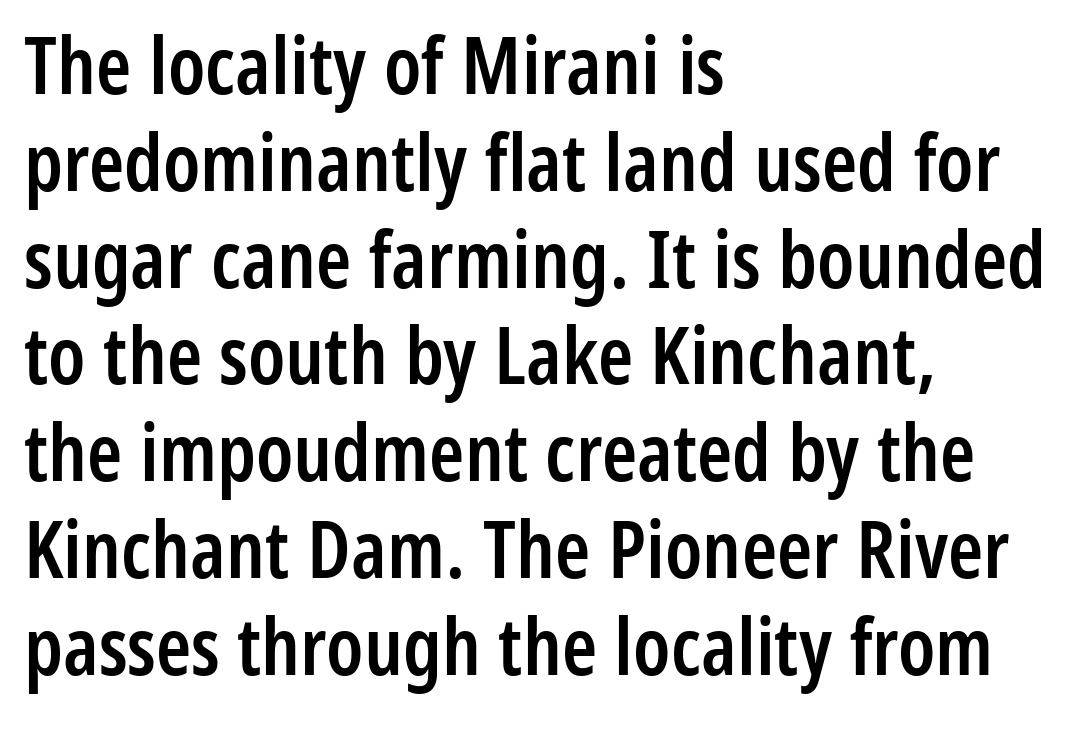
The image shows 80 px semibold, condensed sans-serif type, upright; set left-aligned, line spacing 1.21x, normal letter spacing, not underlined; low stroke contrast and a medium x-height.
